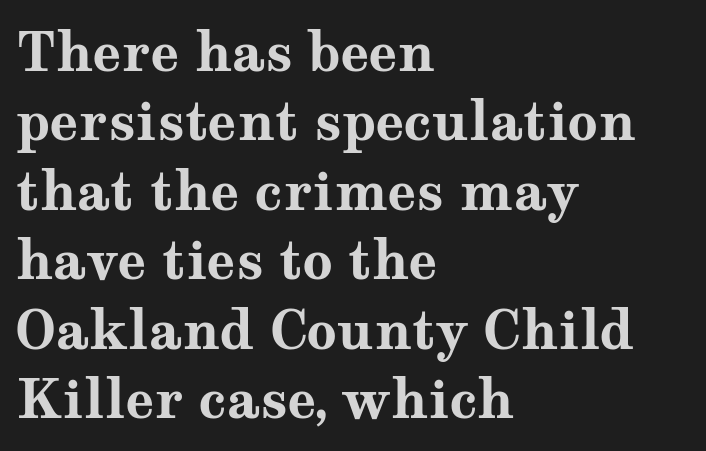
Students, observe: this is what conventionally led text looks like. The letters advance in unequal steps, a hallmark of proportional type. The face used here is rendered with its standard letterfit. Type style note: has serifs. The face used here has the dense, thick strokes of a bold.
